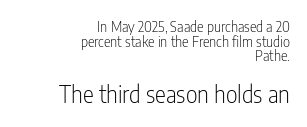
The image shows 23 px text type, upright; set right-aligned, tight line spacing (1.04x), normal letter spacing, not underlined; the second (bottom) block is 1.64x larger.
